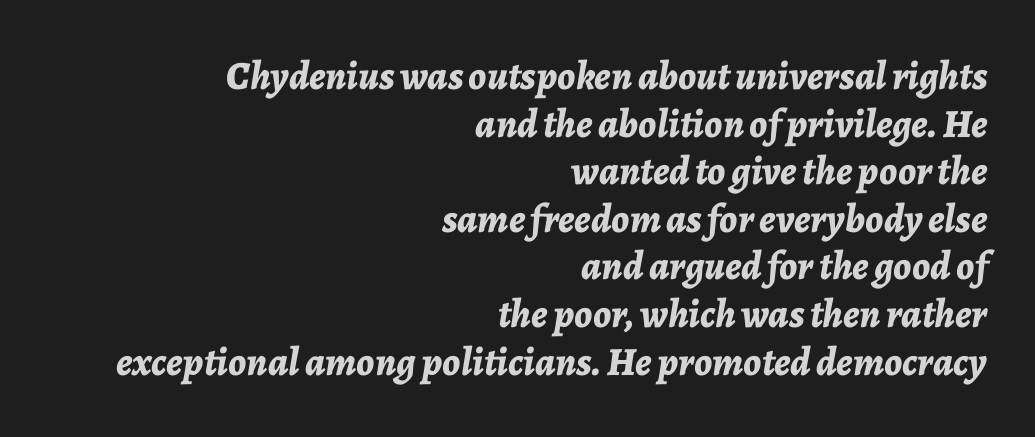
{"italic": "yes", "lean": "right", "slant_degrees": 7, "bold": "yes", "weight": "bold", "width": "normal", "stroke_contrast": "low", "x_height": "medium", "monospaced": "no", "underline": "no", "align": "right", "line_spacing_ratio": 1.19, "letter_spacing": "normal", "letter_spacing_em": 0.0, "glyph_px": 40}
